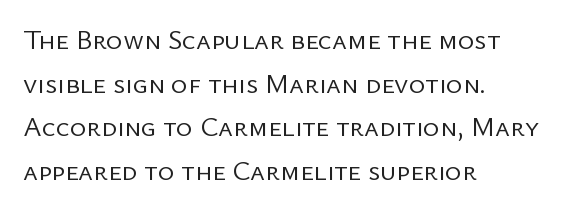
{"serif": "no", "italic": "no", "bold": "no", "weight": "regular", "width": "normal", "stroke_contrast": "low", "x_height": "medium", "monospaced": "no", "underline": "no", "align": "left", "line_spacing": "normal", "line_spacing_ratio": 1.56, "letter_spacing": "normal", "letter_spacing_em": 0.0, "glyph_px": 28}
